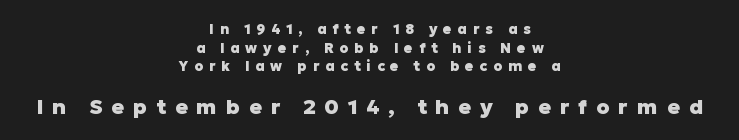
The image shows 21 px bold type, upright; set centered, normal line spacing (1.33x), unusually wide letter spacing (+0.42 em), not underlined; the second (bottom) block is 1.5x larger.
